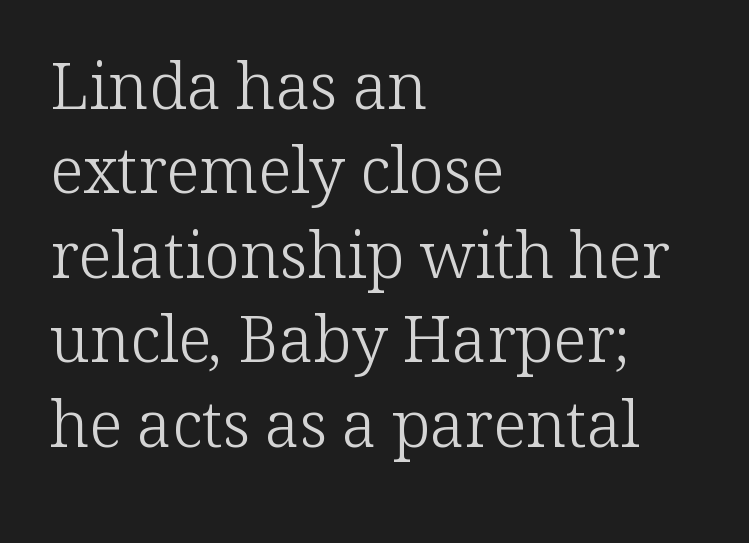
{"serif": "yes", "italic": "no", "bold": "no", "weight": "light", "width": "normal", "stroke_contrast": "low", "x_height": "medium", "monospaced": "no", "underline": "no", "align": "left", "line_spacing": "normal", "line_spacing_ratio": 1.32, "letter_spacing": "normal", "letter_spacing_em": 0.0, "glyph_px": 64}
